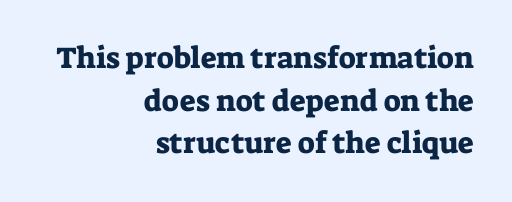
Q: Is the text italic (slanted)? A: No, it is upright.
Q: Is the typeface a serif or a sans-serif typeface? A: Serif.
Q: Is the text underlined? A: No.
Q: How is the paragraph aligned? A: Right-aligned.
Q: Is the spacing between letters normal or unusually wide? A: Normal.
Q: Is the spacing between lines tight, normal or loose? A: Normal.
Q: Width (condensed, normal, or wide)? A: Normal.
Q: Stroke contrast? A: Low.
Q: x-height? A: Medium.
Q: Monospaced? A: No.
